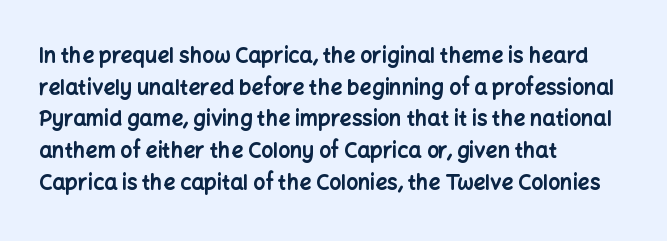
Q: Is the text bold? A: Yes.
Q: Is the text italic (slanted)? A: No, it is upright.
Q: Is the text underlined? A: No.
Q: How is the paragraph aligned? A: Left-aligned.
Q: Is the spacing between letters normal or unusually wide? A: Normal.
Q: Is the spacing between lines tight, normal or loose? A: Normal.
